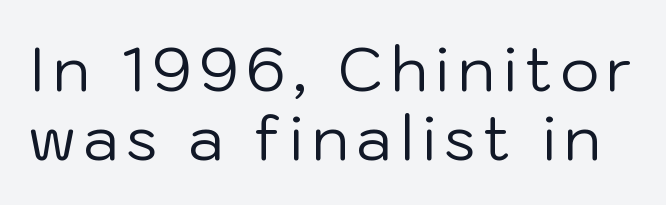
Just letters on the line, the space beneath them empty. Closely set lines give the paragraph a compact silhouette. The lettering stays uniformly vertical, giving the passage a roman look. The passage shown is typed in a proportional face where columns would drift.
